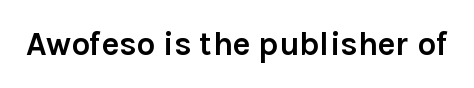
Q: Is the text bold? A: Yes.
Q: Is the text italic (slanted)? A: No, it is upright.
Q: Is the typeface a serif or a sans-serif typeface? A: Sans-serif.
Q: Is the text underlined? A: No.
Q: Is the spacing between letters normal or unusually wide? A: Normal.
Q: Width (condensed, normal, or wide)? A: Normal.
Q: x-height? A: Medium.
Q: Monospaced? A: No.
